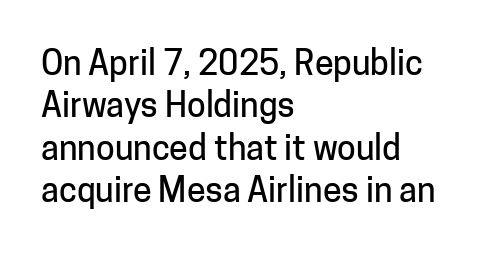
The image shows 34 px sans-serif type, upright; set left-aligned, normal line spacing (1.25x), normal letter spacing, not underlined; low stroke contrast and a medium x-height.
